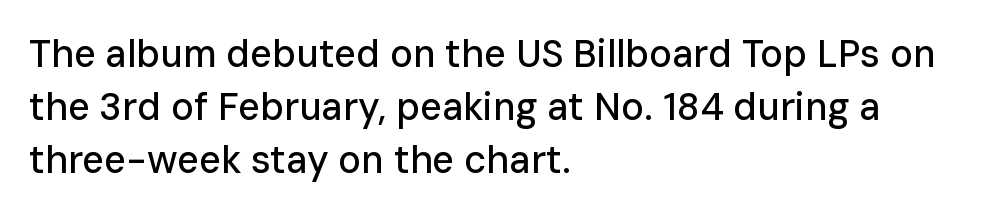
Q: Is the text italic (slanted)? A: No, it is upright.
Q: Is the typeface a serif or a sans-serif typeface? A: Sans-serif.
Q: Is the text underlined? A: No.
Q: How is the paragraph aligned? A: Left-aligned.
Q: Is the spacing between letters normal or unusually wide? A: Normal.
Q: Is the spacing between lines tight, normal or loose? A: Normal.
Q: Width (condensed, normal, or wide)? A: Normal.
Q: Stroke contrast? A: Low.
Q: x-height? A: Medium.
Q: Monospaced? A: No.
